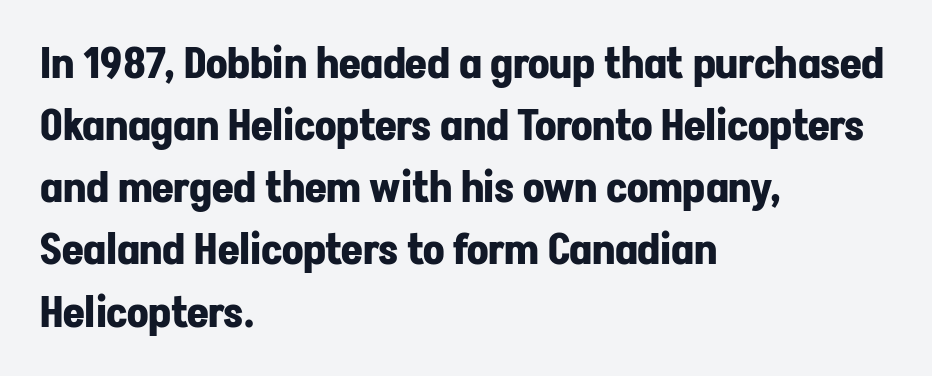
The image shows 42 px bold sans-serif type, upright; set left-aligned, normal line spacing (1.48x), normal letter spacing, not underlined; low stroke contrast and a medium x-height.
